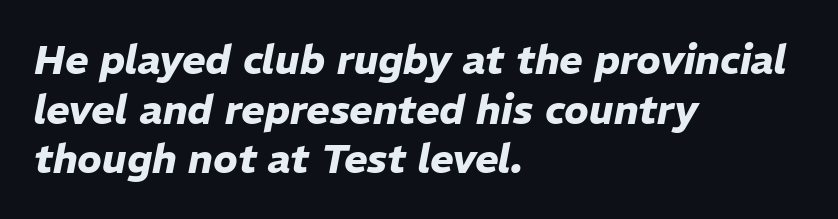
{"italic": "yes", "lean": "right", "slant_degrees": 11, "bold": "yes", "weight": "heavy", "width": "normal", "stroke_contrast": "low", "x_height": "medium", "monospaced": "no", "underline": "no", "align": "left", "line_spacing_ratio": 1.24, "letter_spacing": "normal", "letter_spacing_em": 0.0, "glyph_px": 40}
